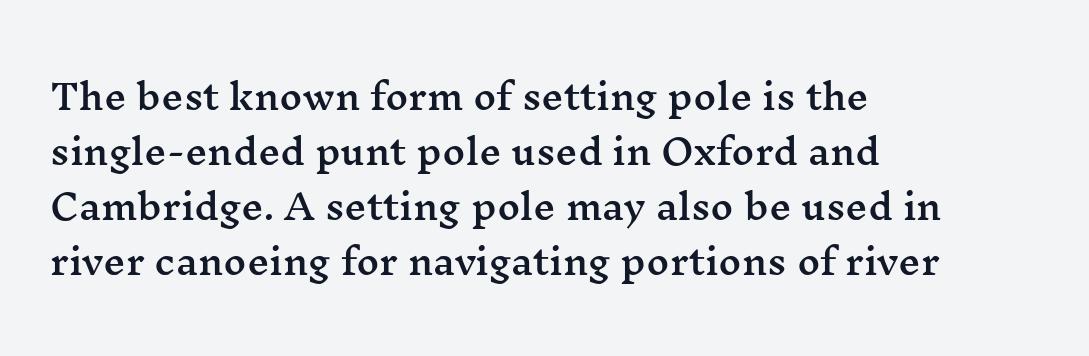
Q: Is the text italic (slanted)? A: No, it is upright.
Q: Is the typeface a serif or a sans-serif typeface? A: Serif.
Q: Is the text underlined? A: No.
Q: How is the paragraph aligned? A: Left-aligned.
Q: Is the spacing between letters normal or unusually wide? A: Normal.
Q: Is the spacing between lines tight, normal or loose? A: Normal.
Q: Width (condensed, normal, or wide)? A: Wide.
Q: Stroke contrast? A: Medium.
Q: x-height? A: Medium.
Q: Monospaced? A: No.
